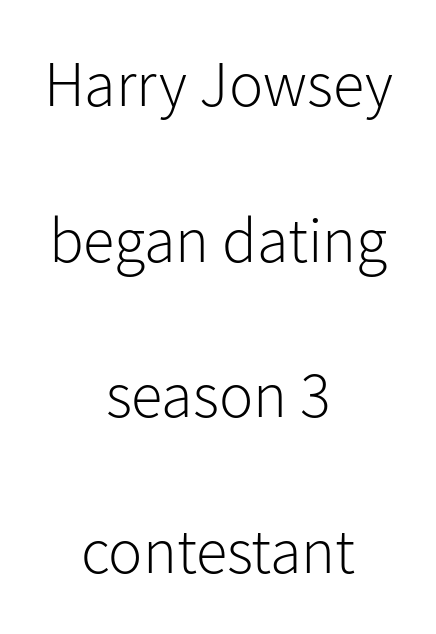
The image shows 64 px light sans-serif type, upright; set centered, loose line spacing (2.43x), normal letter spacing, not underlined; low stroke contrast and a medium x-height.
